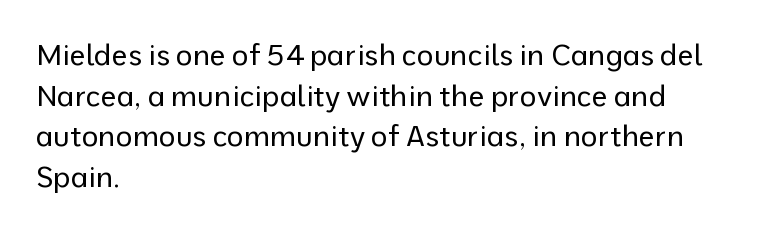
{"serif": "no", "italic": "no", "bold": "no", "weight": "regular", "width": "normal", "stroke_contrast": "low", "x_height": "medium", "monospaced": "no", "underline": "no", "align": "left", "line_spacing": "normal", "line_spacing_ratio": 1.4, "letter_spacing": "normal", "letter_spacing_em": 0.0, "glyph_px": 29}
